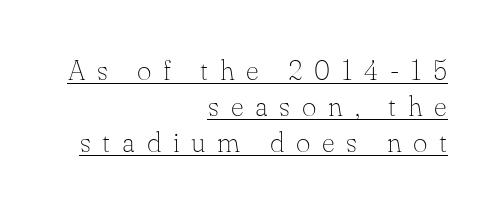
The image shows 28 px thin serif type, upright; set right-aligned, normal line spacing (1.28x), unusually wide letter spacing (+0.42 em), underlined; low stroke contrast and a small x-height.
